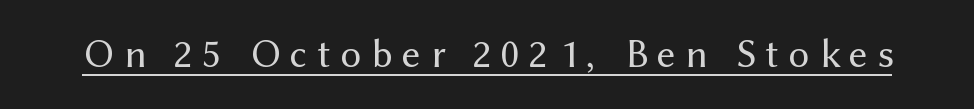
Q: Is the text bold? A: No.
Q: Is the text italic (slanted)? A: No, it is upright.
Q: Is the typeface a serif or a sans-serif typeface? A: Sans-serif.
Q: Is the text underlined? A: Yes.
Q: Is the spacing between letters normal or unusually wide? A: Unusually wide.
Q: Width (condensed, normal, or wide)? A: Normal.
Q: Stroke contrast? A: Medium.
Q: x-height? A: Medium.
Q: Monospaced? A: No.
